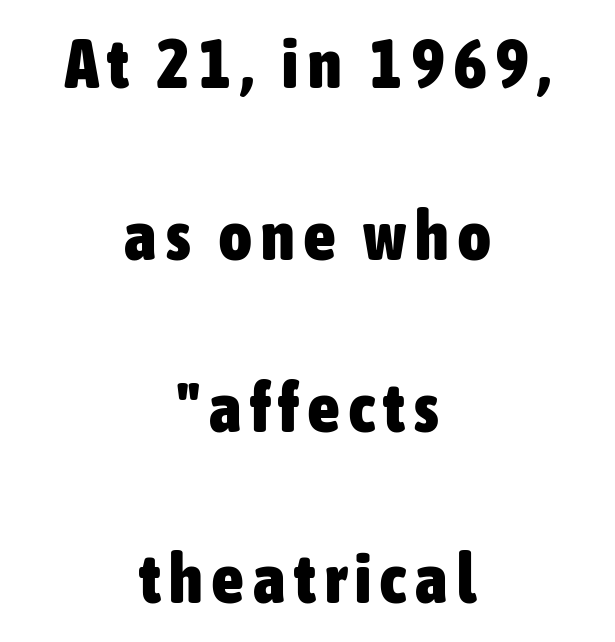
Q: Is the text bold? A: Yes.
Q: Is the text italic (slanted)? A: No, it is upright.
Q: Is the typeface a serif or a sans-serif typeface? A: Sans-serif.
Q: Is the text underlined? A: No.
Q: How is the paragraph aligned? A: Centered.
Q: Is the spacing between lines tight, normal or loose? A: Loose.
Q: Width (condensed, normal, or wide)? A: Condensed.
Q: Stroke contrast? A: Low.
Q: x-height? A: Medium.
Q: Monospaced? A: No.
